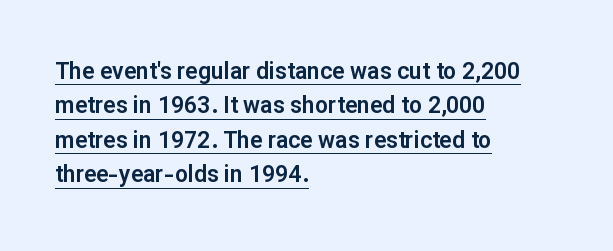
{"italic": "no", "underline": "yes", "align": "left", "line_spacing": "normal", "line_spacing_ratio": 1.5, "letter_spacing": "normal", "letter_spacing_em": 0.0, "glyph_px": 23}
